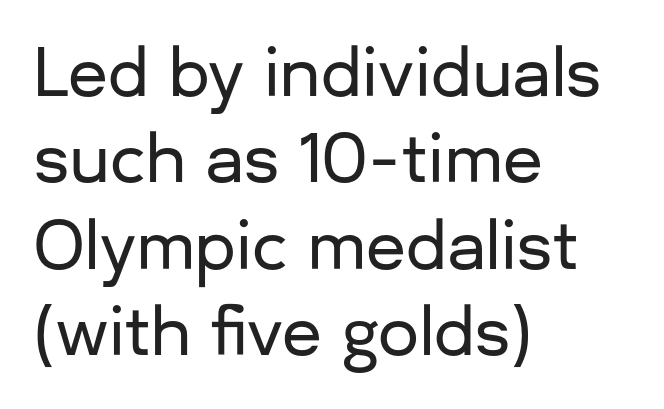
These lines are rendered in a variable-pitch font. Is the block centered? No — it sits flush against the left margin. Line spacing here is normal. Typographically, this falls in the sans-serif category. The rendering keeps characters at their native spacing. The specimen reads as upright at a glance.
